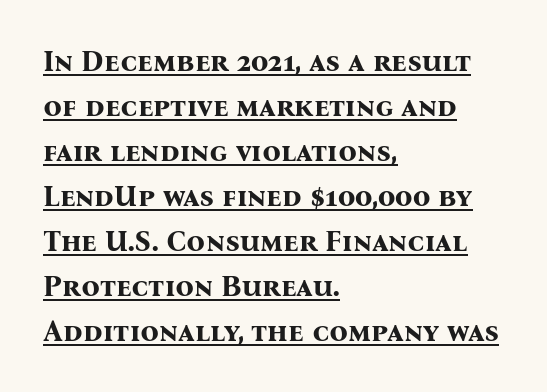
Q: Is the text bold? A: Yes.
Q: Is the text italic (slanted)? A: No, it is upright.
Q: Is the typeface a serif or a sans-serif typeface? A: Serif.
Q: Is the text underlined? A: Yes.
Q: How is the paragraph aligned? A: Left-aligned.
Q: Is the spacing between letters normal or unusually wide? A: Normal.
Q: Is the spacing between lines tight, normal or loose? A: Normal.
Q: Width (condensed, normal, or wide)? A: Normal.
Q: Stroke contrast? A: Medium.
Q: x-height? A: Medium.
Q: Monospaced? A: No.
